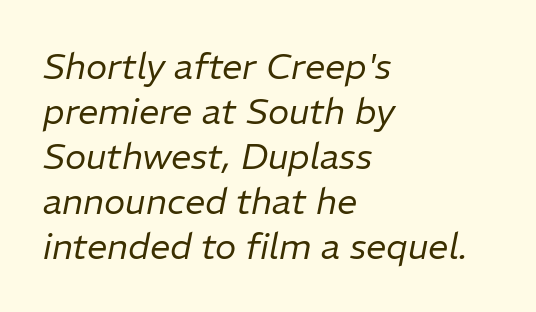
{"italic": "yes", "lean": "right", "slant_degrees": 11, "bold": "no", "weight": "regular", "width": "normal", "stroke_contrast": "low", "x_height": "medium", "monospaced": "no", "underline": "no", "align": "left", "line_spacing": "normal", "line_spacing_ratio": 1.25, "letter_spacing": "normal", "letter_spacing_em": 0.0, "glyph_px": 36}
